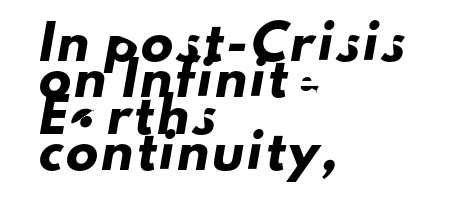
The image shows 32 px sans-serif type; set left-aligned, tight line spacing (1.14x), not underlined; low stroke contrast and a small x-height.
